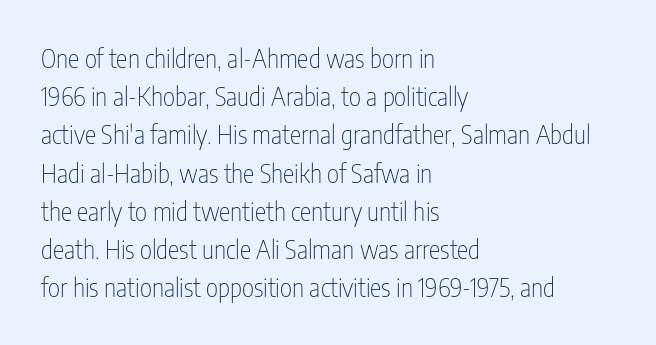
The image shows 26 px text type, upright; set left-aligned, normal line spacing (1.47x), normal letter spacing, not underlined.
